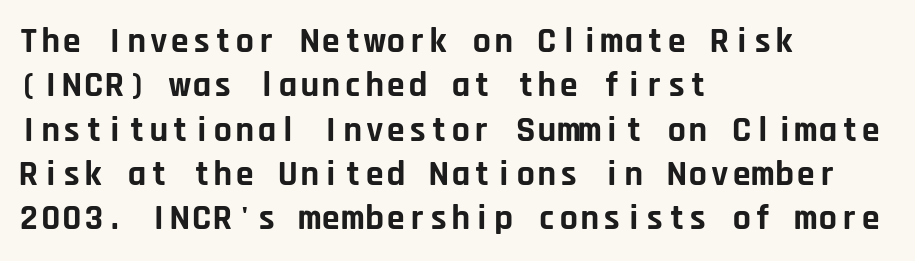
Q: Is the text bold? A: Yes.
Q: Is the text italic (slanted)? A: No, it is upright.
Q: Is the typeface a serif or a sans-serif typeface? A: Sans-serif.
Q: Is the text underlined? A: No.
Q: How is the paragraph aligned? A: Left-aligned.
Q: Is the spacing between letters normal or unusually wide? A: Normal.
Q: Width (condensed, normal, or wide)? A: Normal.
Q: Stroke contrast? A: Low.
Q: x-height? A: Large.
Q: Monospaced? A: Yes.
